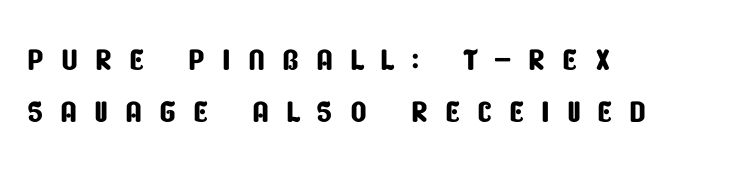
Q: Is the typeface a serif or a sans-serif typeface? A: Sans-serif.
Q: Is the text underlined? A: No.
Q: How is the paragraph aligned? A: Left-aligned.
Q: Is the spacing between letters normal or unusually wide? A: Unusually wide.
Q: Width (condensed, normal, or wide)? A: Condensed.
Q: Stroke contrast? A: Low.
Q: x-height? A: Large.
Q: Monospaced? A: No.
